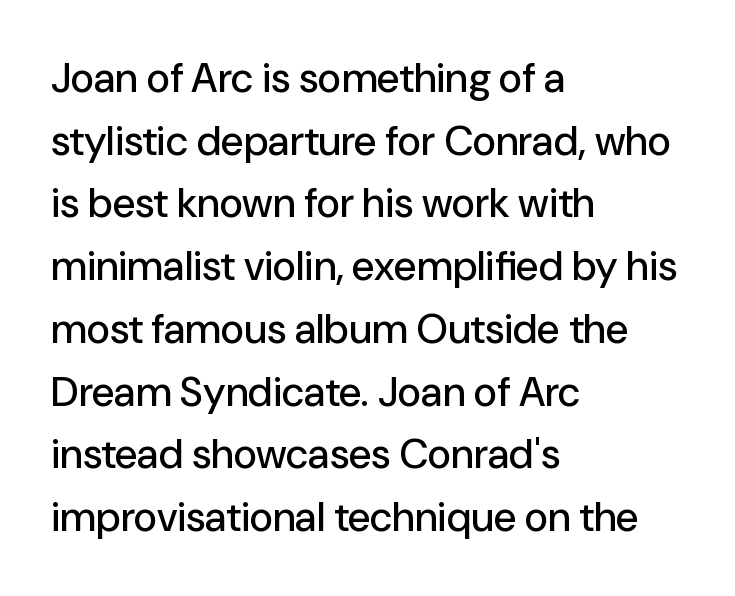
The image shows 41 px sans-serif type, upright; set left-aligned, normal line spacing (1.53x), normal letter spacing, not underlined; low stroke contrast and a medium x-height.
